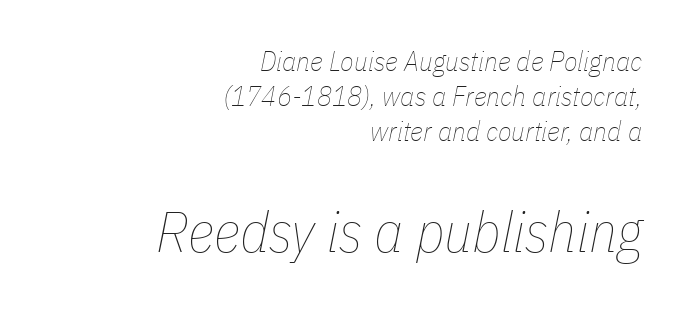
Proportional: the letters do not fall into vertical columns. Think standard paragraph weight, or any step lighter than that. Any mark beneath the type? The region is blank. The paragraph has a hard right edge and a soft left edge. A normal amount of white space separates one row of letters from the next. Here the glyphs are tracked normally, forming tight word shapes.
